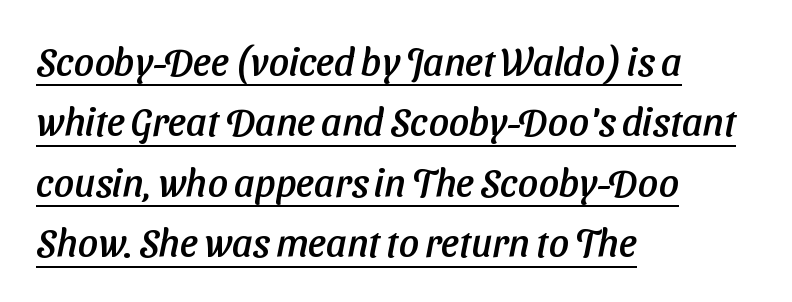
How are the letters spaced? Ordinarily, with no added tracking. The glyphs in this specimen are sans serif. Beneath each row of characters lies a ruled line. Reading down the column, the eye jumps a familiar distance to each next line. Horizontal alignment here is leftward, the default for most running prose. Here the designer chose a conventional face with non-uniform glyph widths.
